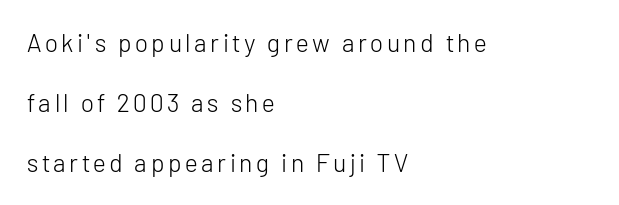
{"italic": "no", "bold": "no", "underline": "no", "align": "left", "line_spacing": "loose", "line_spacing_ratio": 2.41, "glyph_px": 25}
